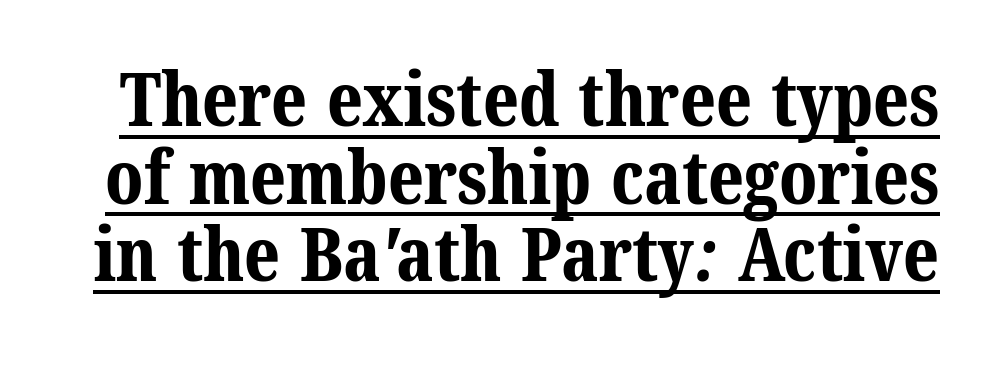
Q: Is the text bold? A: Yes.
Q: Is the typeface a serif or a sans-serif typeface? A: Serif.
Q: Is the text underlined? A: Yes.
Q: Is the spacing between letters normal or unusually wide? A: Normal.
Q: Is the spacing between lines tight, normal or loose? A: Tight.
Q: Width (condensed, normal, or wide)? A: Normal.
Q: Stroke contrast? A: Medium.
Q: x-height? A: Medium.
Q: Monospaced? A: No.
